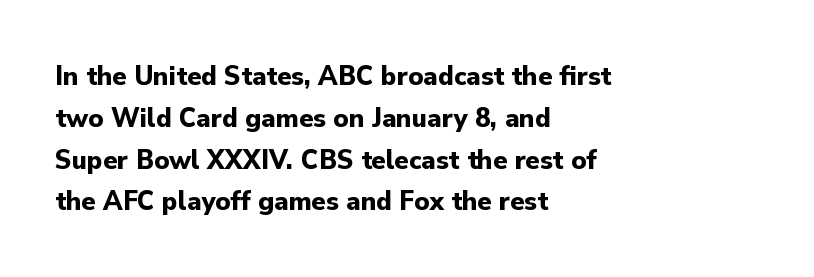
{"serif": "no", "italic": "no", "bold": "yes", "weight": "bold", "width": "normal", "stroke_contrast": "low", "x_height": "small", "monospaced": "no", "underline": "no", "align": "left", "line_spacing": "normal", "line_spacing_ratio": 1.44, "letter_spacing": "normal", "letter_spacing_em": 0.0, "glyph_px": 29}
